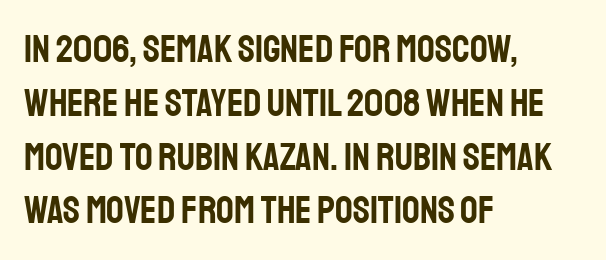
{"serif": "no", "italic": "no", "width": "condensed", "stroke_contrast": "low", "x_height": "large", "monospaced": "no", "underline": "no", "align": "left", "line_spacing": "normal", "line_spacing_ratio": 1.38, "letter_spacing": "normal", "letter_spacing_em": 0.0, "glyph_px": 39}
